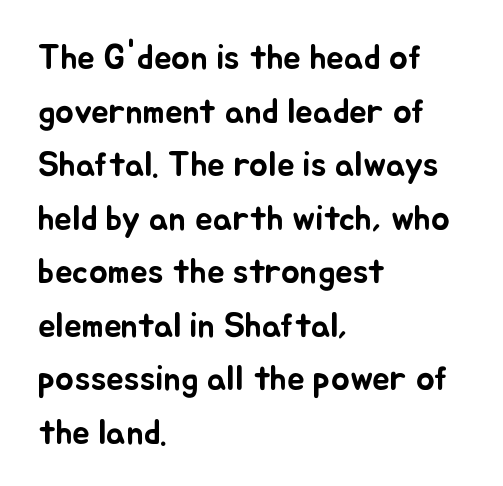
Q: Is the text italic (slanted)? A: No, it is upright.
Q: Is the text underlined? A: No.
Q: How is the paragraph aligned? A: Left-aligned.
Q: Is the spacing between letters normal or unusually wide? A: Normal.
Q: Is the spacing between lines tight, normal or loose? A: Normal.
Q: Width (condensed, normal, or wide)? A: Normal.
Q: Stroke contrast? A: Low.
Q: x-height? A: Small.
Q: Monospaced? A: No.
